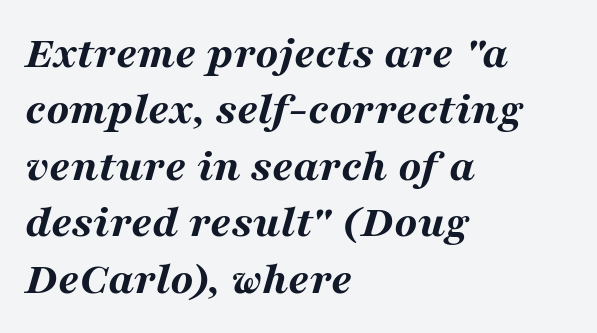
Caption: bold face, heavy strokes. Lines of text with bare space underneath. The rendering applies a slant to the glyphs. Students, note that the glyphs here touch the page at normal intervals. Spacing verdict: proportional, widths tailored to each character.
